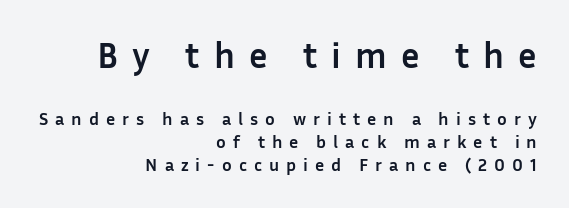
The image shows 36 px semibold sans-serif type, upright; set right-aligned, normal line spacing (1.28x), unusually wide letter spacing (+0.39 em), not underlined; the first (top) block is 2.0x larger; low stroke contrast and a medium x-height.
